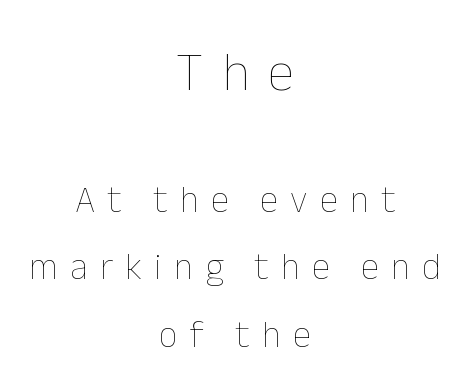
Compared with typical body copy, the letter spacing here is much looser. Vertical strokes here are truly vertical. One-word summary of the alignment: center. Here the first block reads like a headline and the second like body copy. Here the designer chose a conventional face with non-uniform glyph widths.
